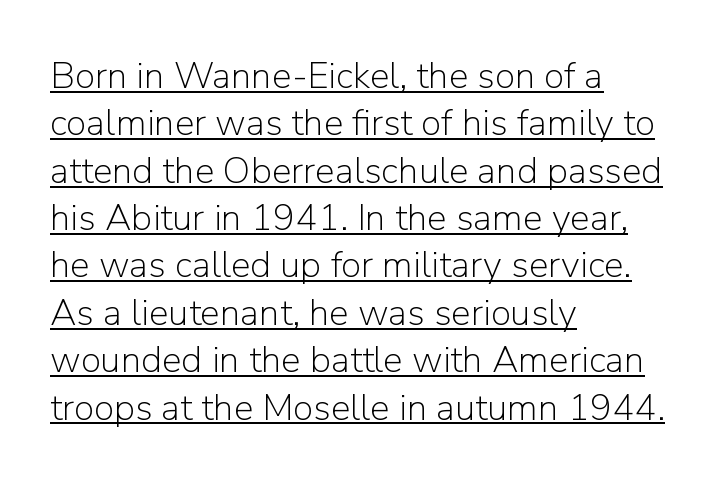
The type family on display is of the sans-serif kind. Vertical strokes here are truly vertical. Compared with a centered layout, this one pins lines to the left instead. Letter spacing: default. The string is rendered with underlining switched on. The characters are drawn with everyday or finer stroke widths.
